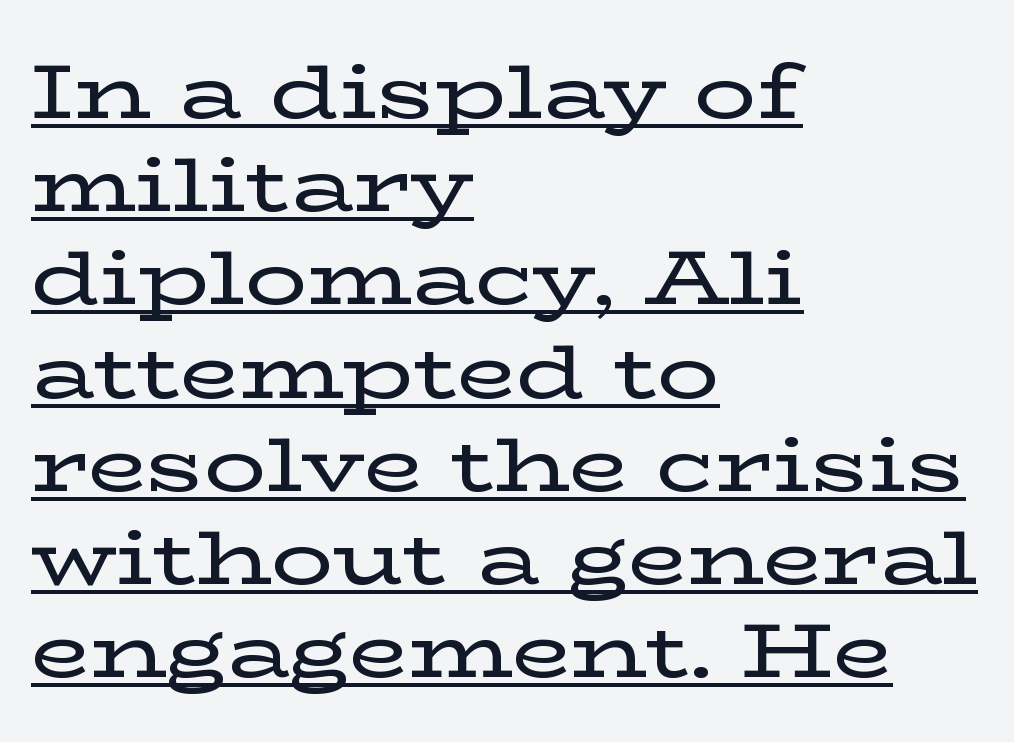
{"serif": "yes", "italic": "no", "width": "wide", "stroke_contrast": "low", "x_height": "medium", "monospaced": "no", "underline": "yes", "align": "left", "line_spacing_ratio": 1.21, "letter_spacing": "normal", "letter_spacing_em": 0.0, "glyph_px": 77}
